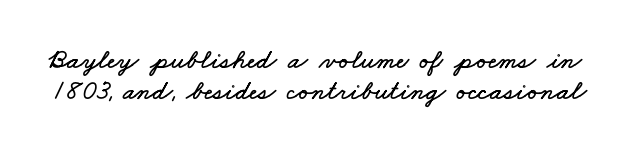
{"width": "wide", "stroke_contrast": "low", "x_height": "small", "monospaced": "no", "underline": "no", "line_spacing": "tight", "line_spacing_ratio": 1.09, "letter_spacing": "normal", "letter_spacing_em": 0.0, "glyph_px": 28}
